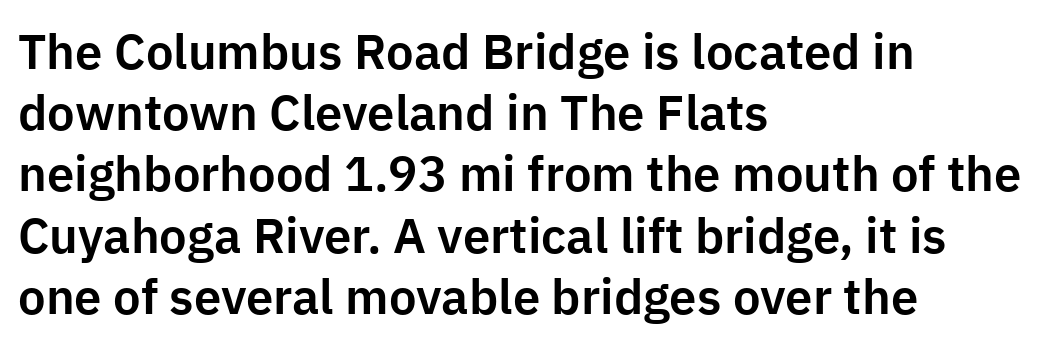
{"serif": "no", "italic": "no", "width": "normal", "stroke_contrast": "low", "x_height": "medium", "monospaced": "no", "underline": "no", "align": "left", "line_spacing": "normal", "line_spacing_ratio": 1.25, "letter_spacing": "normal", "letter_spacing_em": 0.0, "glyph_px": 49}
